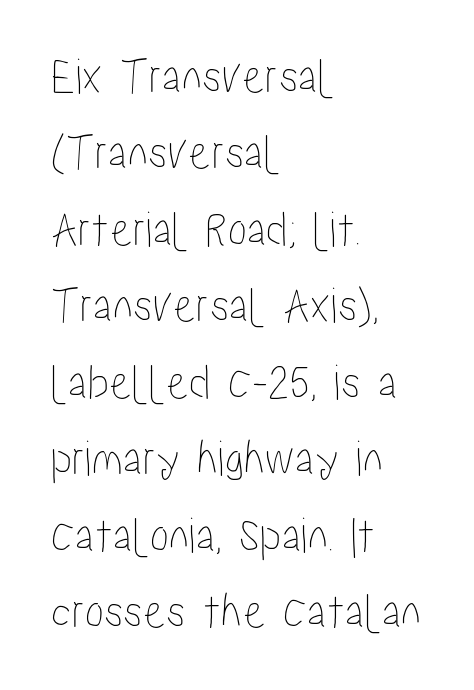
The image shows 51 px condensed type, upright; set left-aligned, normal line spacing (1.5x), normal letter spacing, not underlined; low stroke contrast and a medium x-height.
